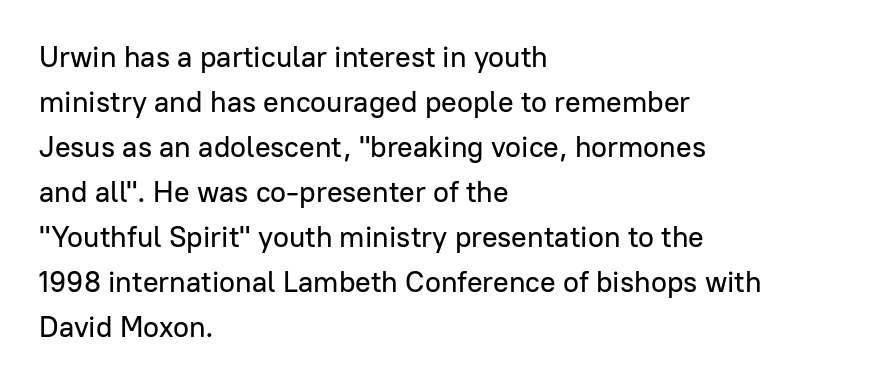
{"serif": "no", "italic": "no", "width": "normal", "stroke_contrast": "low", "x_height": "medium", "monospaced": "no", "underline": "no", "align": "left", "line_spacing": "normal", "line_spacing_ratio": 1.55, "letter_spacing": "normal", "letter_spacing_em": 0.0, "glyph_px": 29}
